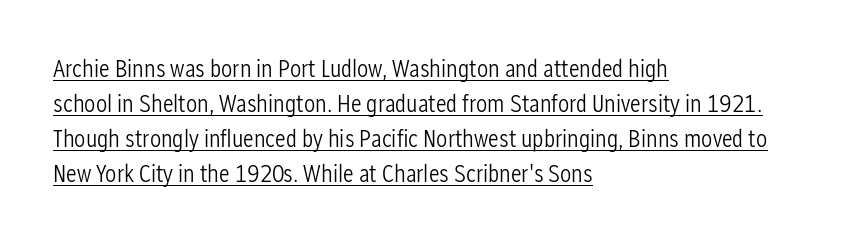
{"italic": "no", "bold": "no", "underline": "yes", "align": "left", "line_spacing": "normal", "line_spacing_ratio": 1.4, "letter_spacing": "normal", "letter_spacing_em": 0.0, "glyph_px": 25}
